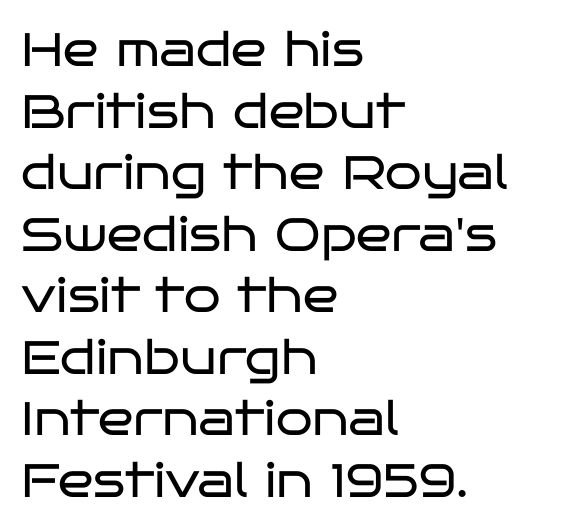
{"serif": "no", "italic": "no", "bold": "no", "weight": "regular", "width": "wide", "stroke_contrast": "low", "x_height": "large", "monospaced": "no", "underline": "no", "align": "left", "line_spacing": "normal", "line_spacing_ratio": 1.31, "letter_spacing": "normal", "letter_spacing_em": 0.0, "glyph_px": 47}
